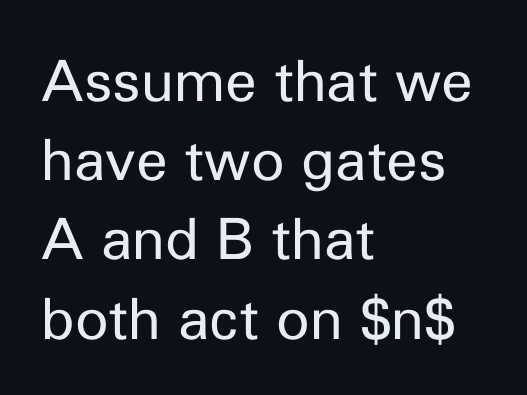
Q: Is the text bold? A: No.
Q: Is the text italic (slanted)? A: No, it is upright.
Q: Is the typeface a serif or a sans-serif typeface? A: Sans-serif.
Q: Is the text underlined? A: No.
Q: How is the paragraph aligned? A: Left-aligned.
Q: Is the spacing between letters normal or unusually wide? A: Normal.
Q: Is the spacing between lines tight, normal or loose? A: Normal.
Q: Width (condensed, normal, or wide)? A: Normal.
Q: Stroke contrast? A: Low.
Q: x-height? A: Medium.
Q: Monospaced? A: No.
